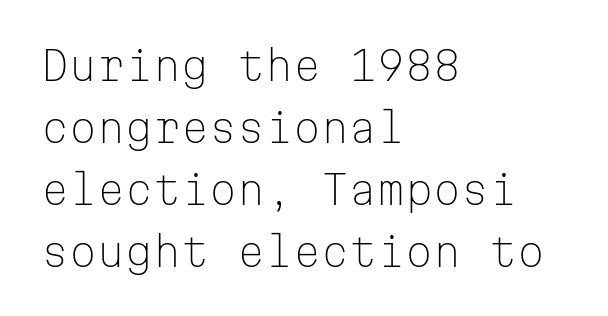
{"serif": "no", "italic": "no", "bold": "no", "weight": "light", "width": "normal", "stroke_contrast": "low", "x_height": "medium", "monospaced": "yes", "underline": "no", "align": "left", "line_spacing": "normal", "line_spacing_ratio": 1.55, "letter_spacing": "normal", "letter_spacing_em": 0.0, "glyph_px": 40}
